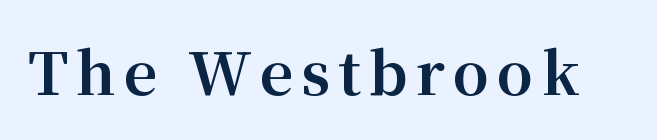
Regarding serifs, this sample has them. Here the designer chose a conventional face with non-uniform glyph widths. Chunky letters — that's bold for sure. Every stem runs plumb, perpendicular to the baseline. A bare baseline throughout the passage.
